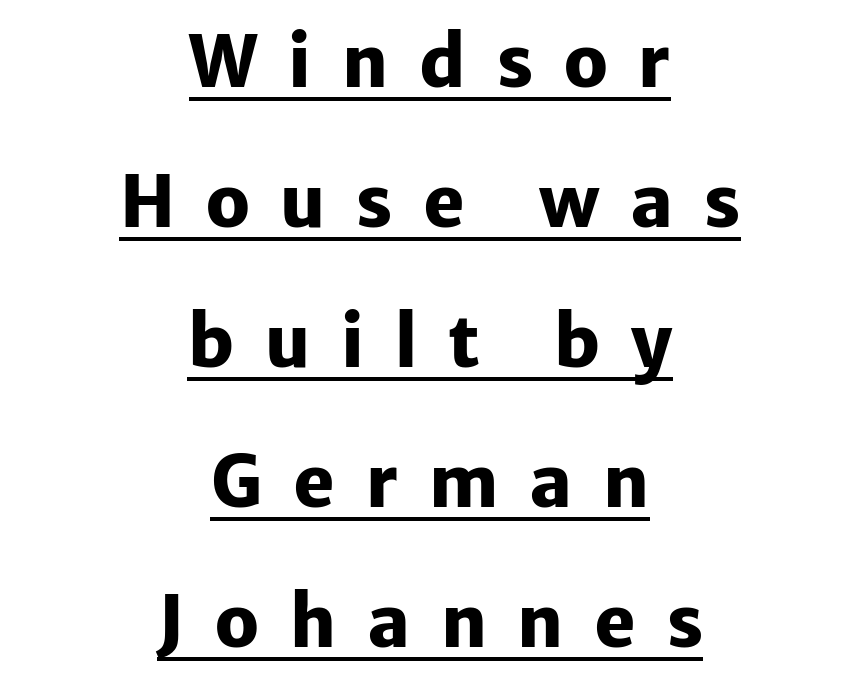
{"serif": "no", "italic": "no", "bold": "yes", "weight": "heavy", "width": "normal", "stroke_contrast": "low", "x_height": "medium", "monospaced": "no", "underline": "yes", "align": "center", "line_spacing": "loose", "line_spacing_ratio": 2.0, "letter_spacing": "wide", "letter_spacing_em": 0.44, "glyph_px": 70}
